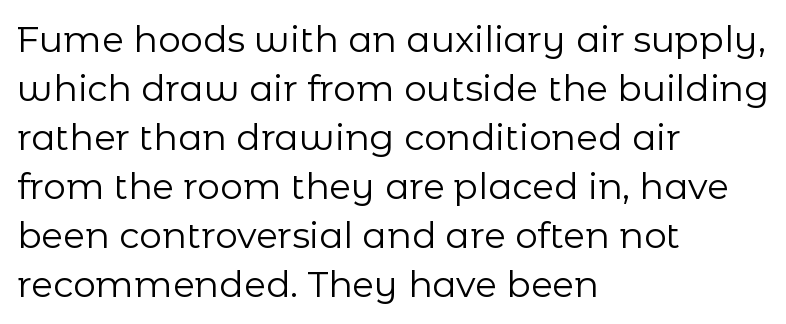
The lines sit at an ordinary, default distance from one another. The area under the type is left untouched. Visually the block forms a straight wall on the left and a jagged coastline on the right. Tracking here is standard; glyphs follow each other at the usual distance.
